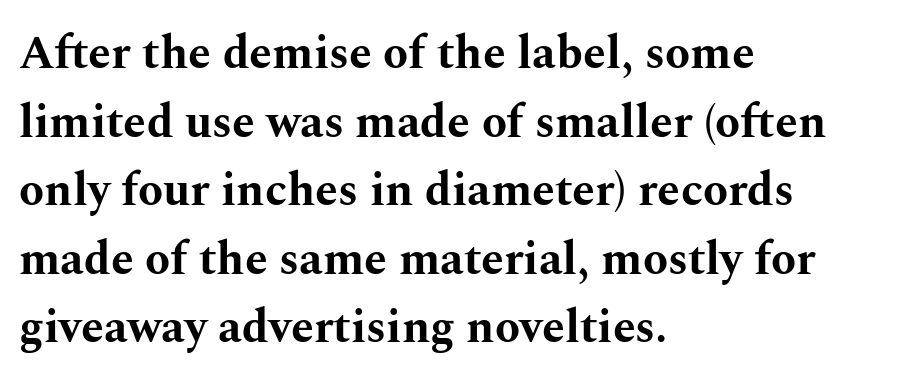
{"serif": "yes", "italic": "no", "bold": "yes", "weight": "bold", "width": "wide", "stroke_contrast": "medium", "x_height": "medium", "monospaced": "no", "underline": "no", "align": "left", "line_spacing": "normal", "line_spacing_ratio": 1.49, "letter_spacing": "normal", "letter_spacing_em": 0.0, "glyph_px": 46}
